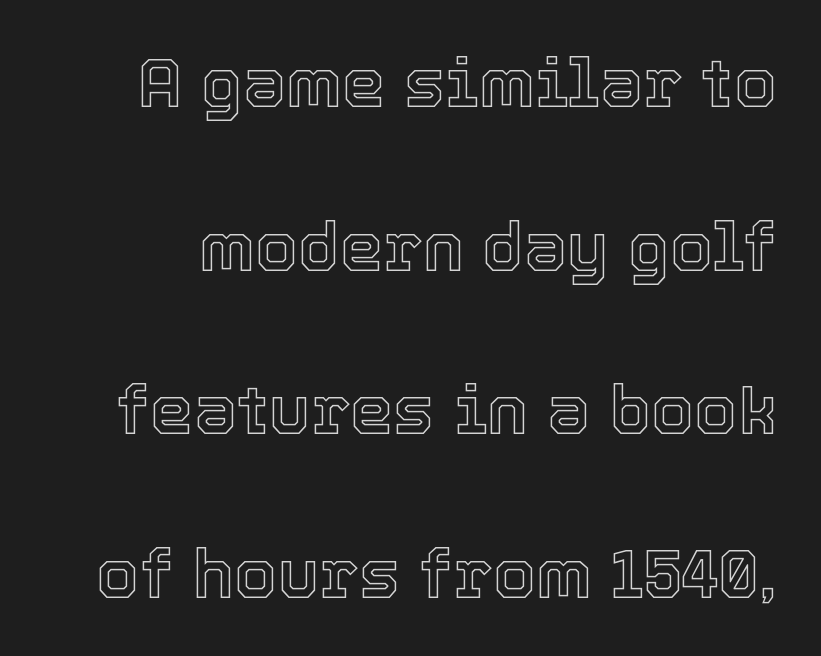
The image shows 69 px text type, upright; set loose line spacing (2.37x), normal letter spacing, not underlined; a medium x-height.
